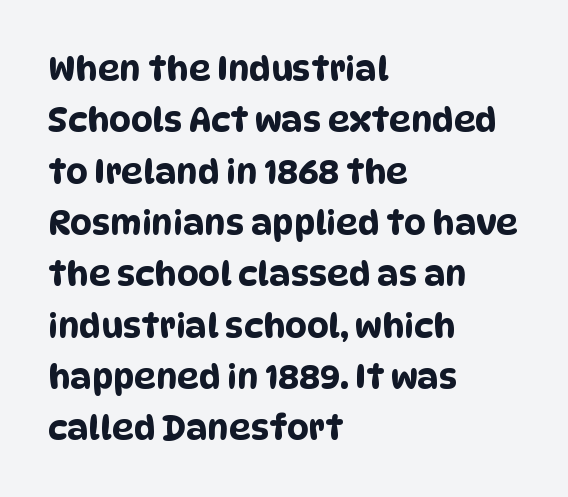
{"serif": "no", "width": "condensed", "stroke_contrast": "low", "x_height": "large", "monospaced": "no", "underline": "no", "align": "left", "line_spacing": "normal", "line_spacing_ratio": 1.51, "letter_spacing": "normal", "letter_spacing_em": 0.0, "glyph_px": 34}
